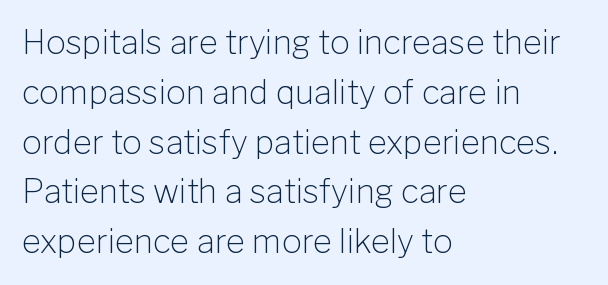
{"serif": "no", "italic": "no", "bold": "no", "weight": "light", "width": "normal", "stroke_contrast": "low", "x_height": "medium", "monospaced": "no", "underline": "no", "align": "left", "line_spacing": "normal", "line_spacing_ratio": 1.51, "letter_spacing": "normal", "letter_spacing_em": 0.0, "glyph_px": 33}
